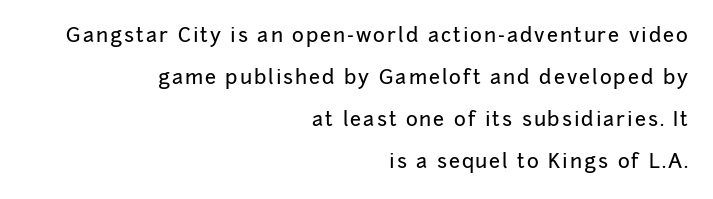
The image shows 20 px text type, upright; set right-aligned, loose line spacing (2.1x), not underlined.
